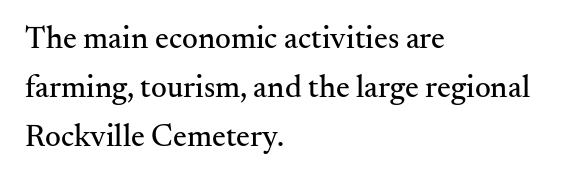
Q: Is the text italic (slanted)? A: No, it is upright.
Q: Is the typeface a serif or a sans-serif typeface? A: Serif.
Q: Is the text underlined? A: No.
Q: How is the paragraph aligned? A: Left-aligned.
Q: Is the spacing between letters normal or unusually wide? A: Normal.
Q: Is the spacing between lines tight, normal or loose? A: Normal.
Q: Width (condensed, normal, or wide)? A: Normal.
Q: Stroke contrast? A: Medium.
Q: x-height? A: Small.
Q: Monospaced? A: No.
